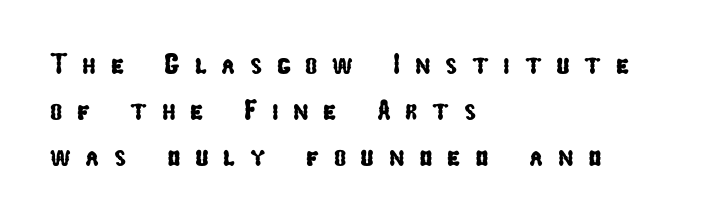
Q: Is the typeface a serif or a sans-serif typeface? A: Sans-serif.
Q: Is the text underlined? A: No.
Q: How is the paragraph aligned? A: Left-aligned.
Q: Is the spacing between letters normal or unusually wide? A: Unusually wide.
Q: Is the spacing between lines tight, normal or loose? A: Normal.
Q: Width (condensed, normal, or wide)? A: Condensed.
Q: Stroke contrast? A: Low.
Q: x-height? A: Medium.
Q: Monospaced? A: No.
